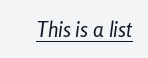
Q: Is the text bold? A: No.
Q: Is the text italic (slanted)? A: Yes, it leans right by about 8 degrees.
Q: Is the text underlined? A: Yes.
Q: Is the spacing between letters normal or unusually wide? A: Normal.
